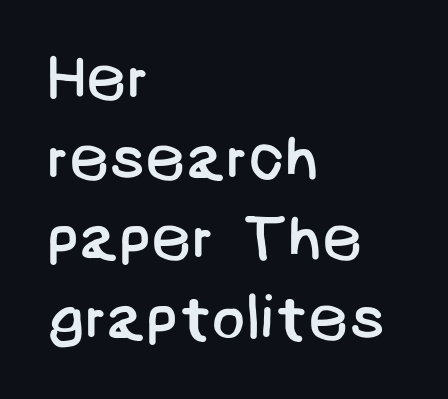
Unbolded letterforms with no extra heft. Is the block centered? No — it sits flush against the left margin. Type style note: lacks serifs. Regular leading.
